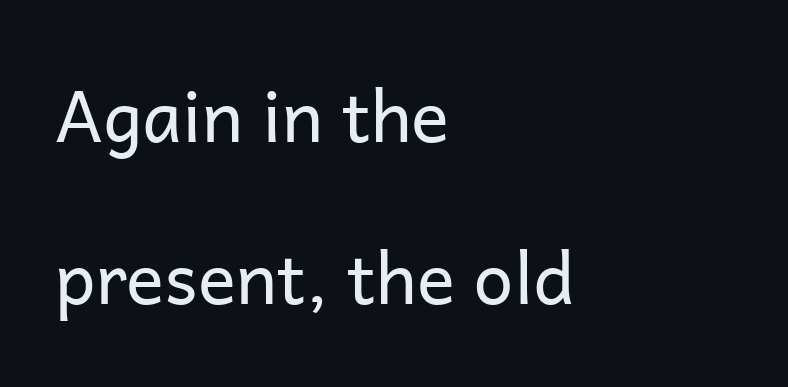
Stroke thickness stays within the range of a standard reading face or lighter. You could not count columns in this text — the font is proportionally spaced. Short note: letters normally spaced. Upright lettering throughout.
